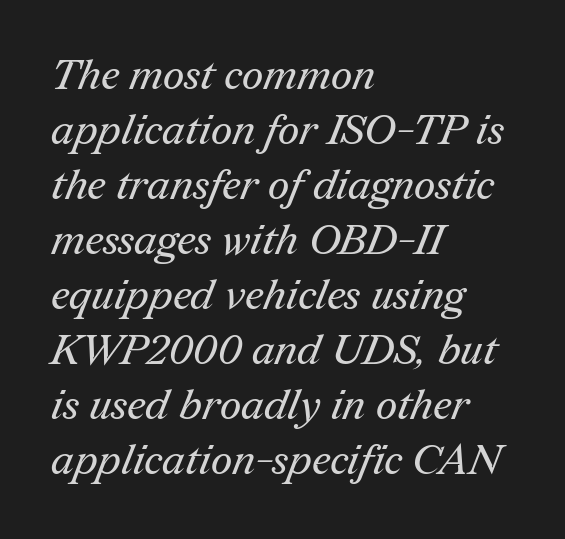
The glyphs are unaccompanied by any horizontal stroke below them. There is no visible air inserted between adjacent glyphs. Weight class: somewhere from thin through regular. The rag falls on the right side of this text block.
